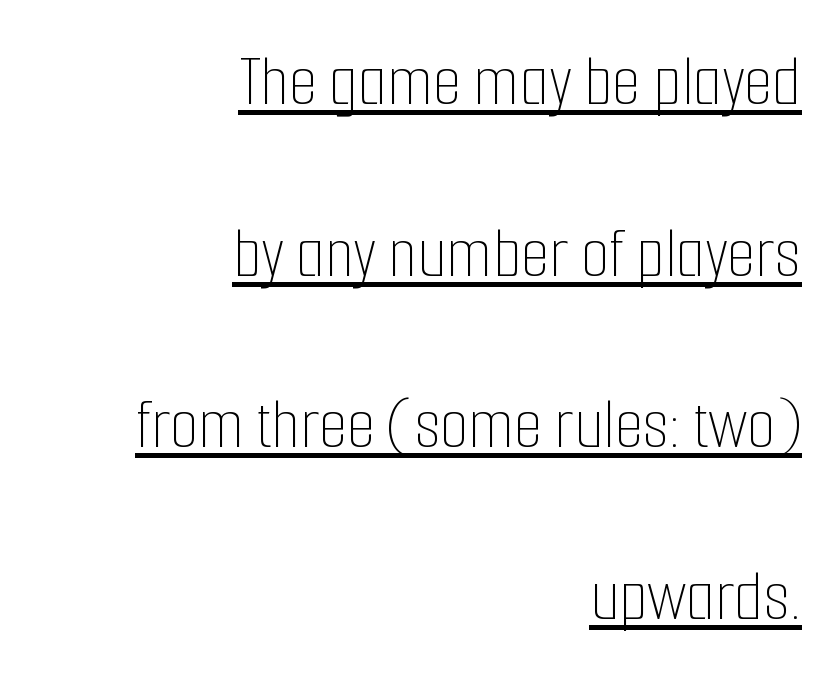
Vertical stems look standard width or narrower in stroke. The rendering anchors every line to the right-hand side. Think of a printed novel: that variable character pitch is what you see here. Is the letter spacing exaggerated? No — it looks like the ordinary default.
